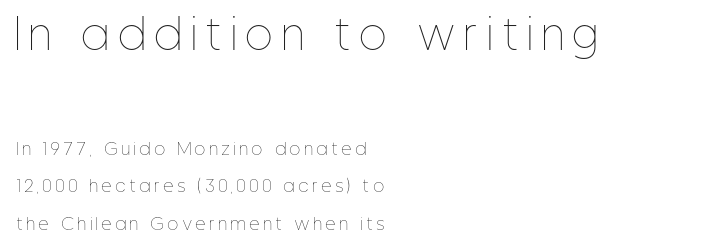
The image shows 40 px thin, condensed type, upright; set left-aligned, loose line spacing (2.33x), unusually wide letter spacing (+0.24 em), not underlined; the first (top) block is 2.5x larger; low stroke contrast and a medium x-height.
